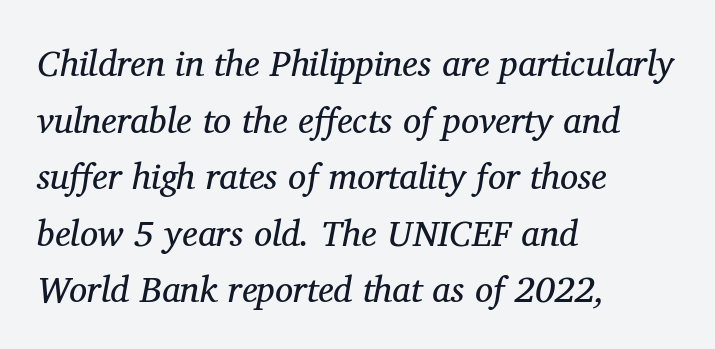
Any mark beneath the type? The region is blank. This sample uses a serif face. A quiet, ordinary-to-light weight characterises the typeface. You could not count columns in this text — the font is proportionally spaced.
